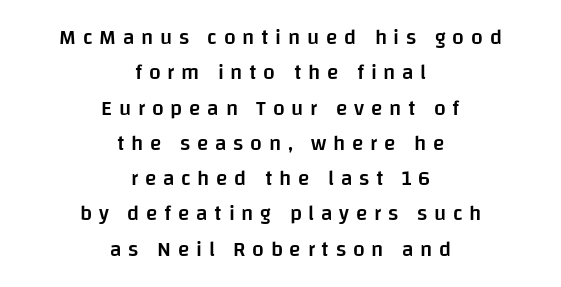
{"italic": "no", "bold": "semi", "underline": "no", "align": "center", "line_spacing": "normal", "line_spacing_ratio": 1.68, "letter_spacing": "wide", "letter_spacing_em": 0.32, "glyph_px": 21}
